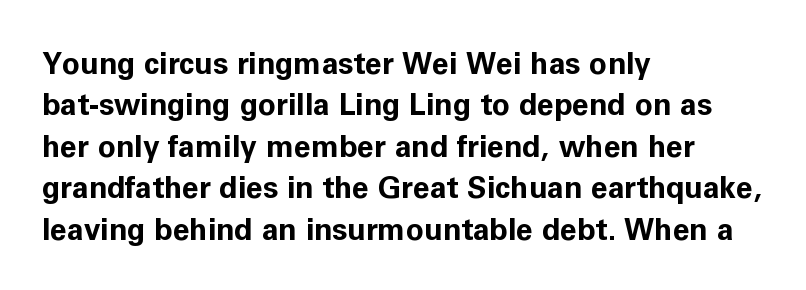
A full-strength bold gives these letters their thick strokes. Caption: standard tracking, unaltered. Every stem runs plumb, perpendicular to the baseline. The space beneath each line is pristine and unruled.
